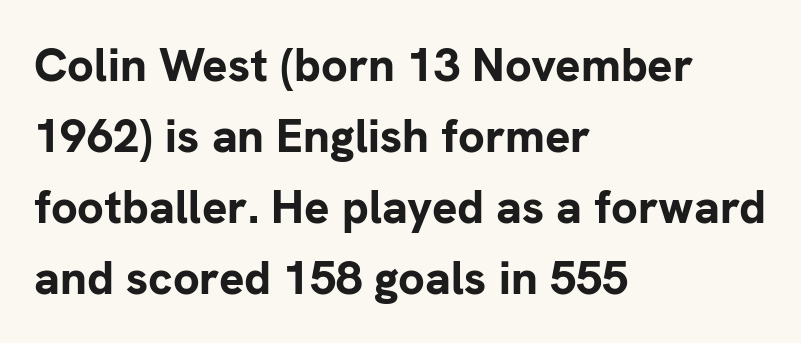
{"serif": "no", "italic": "no", "bold": "yes", "weight": "bold", "width": "normal", "stroke_contrast": "low", "x_height": "medium", "monospaced": "no", "underline": "no", "align": "left", "line_spacing": "normal", "line_spacing_ratio": 1.51, "letter_spacing": "normal", "letter_spacing_em": 0.0, "glyph_px": 47}
